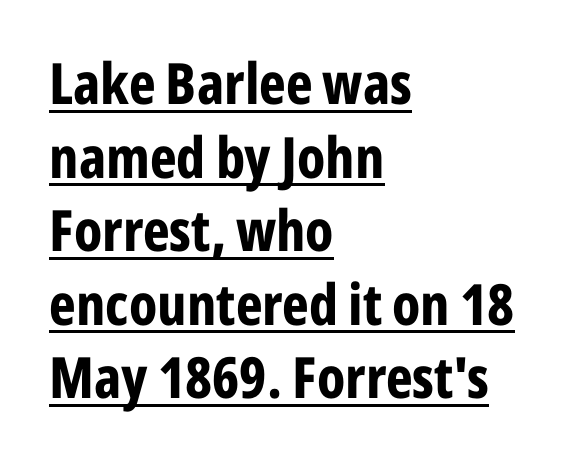
{"serif": "no", "italic": "no", "bold": "yes", "weight": "bold", "width": "condensed", "stroke_contrast": "low", "x_height": "medium", "monospaced": "no", "underline": "yes", "align": "left", "line_spacing": "normal", "line_spacing_ratio": 1.29, "letter_spacing": "normal", "letter_spacing_em": 0.0, "glyph_px": 57}
